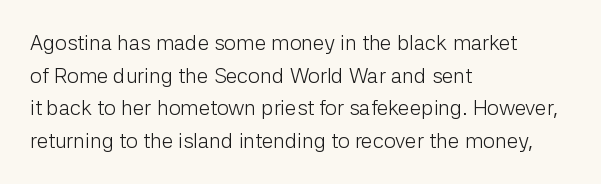
The image shows 21 px text type, upright; set left-aligned, normal line spacing (1.55x), normal letter spacing, not underlined.
